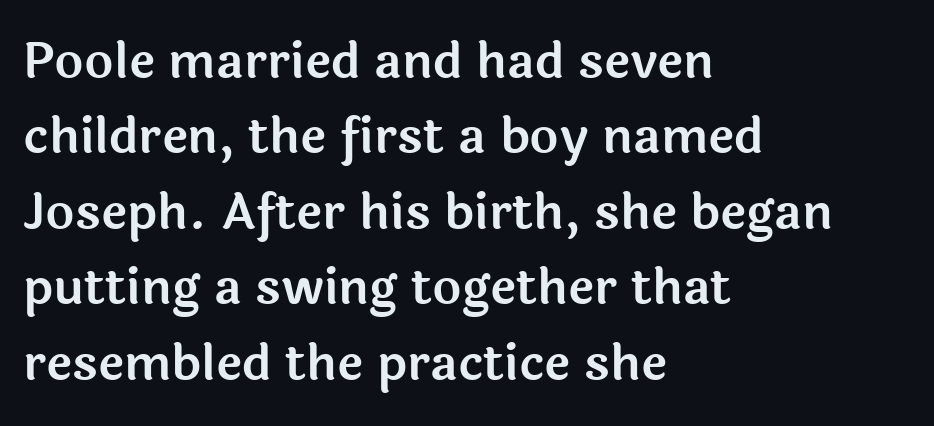
The image shows 50 px sans-serif type, upright; set left-aligned, normal line spacing (1.51x), normal letter spacing, not underlined; a medium x-height.
